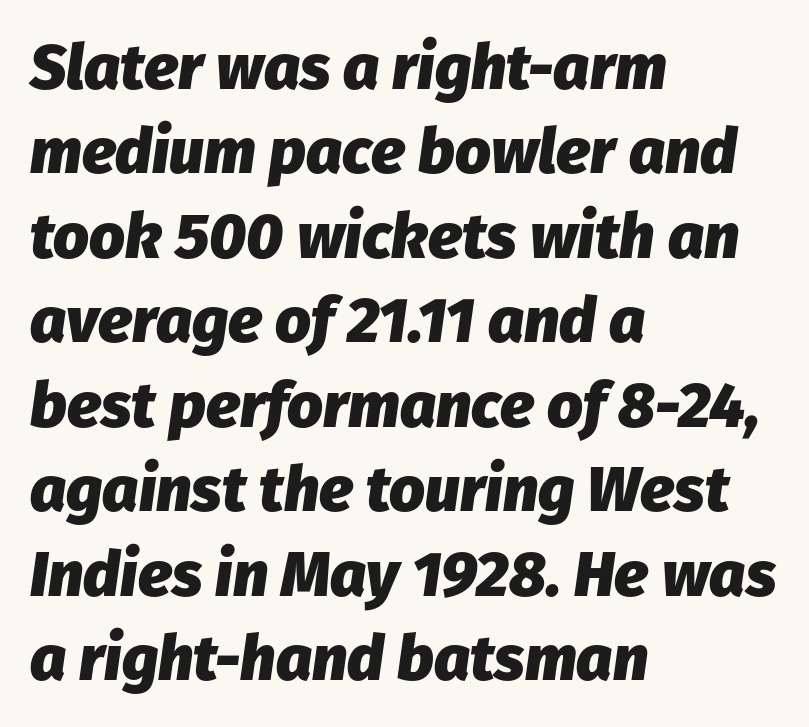
This rendering leaves character spacing at its baseline value. Notice how the passage keeps a crisp vertical edge on the left only. These lines are rendered in a variable-pitch font. Each row of text sits above clean, open space. The lines sit at an ordinary, default distance from one another.
